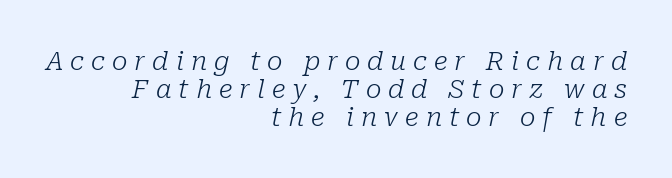
The tracking reads as deliberately expanded to a designer's eye. If you measured baseline to baseline, you'd find a short distance. Every row of glyphs terminates at an identical x-position on the right. Descender tails drop into unmarked territory.
